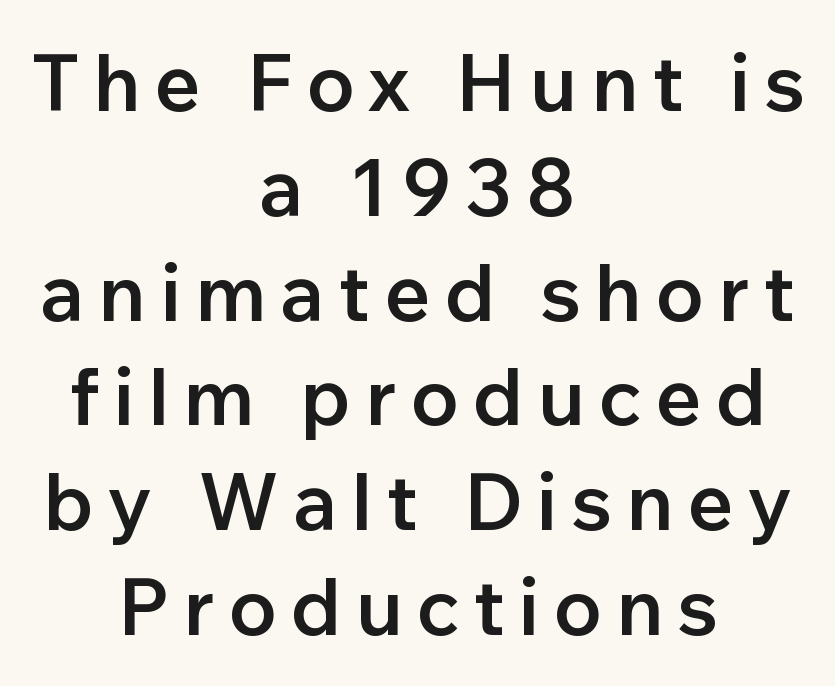
Q: Is the text bold? A: Semi-bold.
Q: Is the text italic (slanted)? A: No, it is upright.
Q: Is the typeface a serif or a sans-serif typeface? A: Sans-serif.
Q: Is the text underlined? A: No.
Q: How is the paragraph aligned? A: Centered.
Q: Is the spacing between lines tight, normal or loose? A: Normal.
Q: Width (condensed, normal, or wide)? A: Normal.
Q: Stroke contrast? A: Low.
Q: x-height? A: Medium.
Q: Monospaced? A: No.
